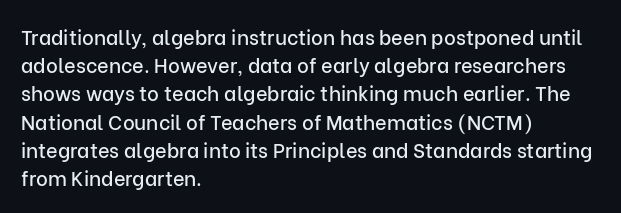
{"italic": "no", "underline": "no", "align": "left", "line_spacing": "normal", "line_spacing_ratio": 1.41, "letter_spacing": "normal", "letter_spacing_em": 0.0, "glyph_px": 20}
